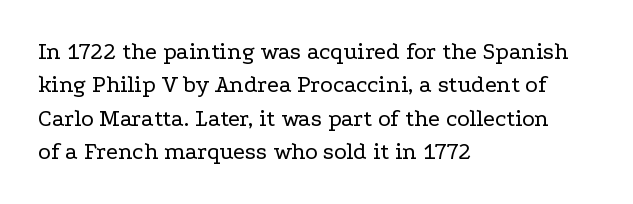
Q: Is the text bold? A: No.
Q: Is the text italic (slanted)? A: No, it is upright.
Q: Is the text underlined? A: No.
Q: How is the paragraph aligned? A: Left-aligned.
Q: Is the spacing between letters normal or unusually wide? A: Normal.
Q: Is the spacing between lines tight, normal or loose? A: Normal.
